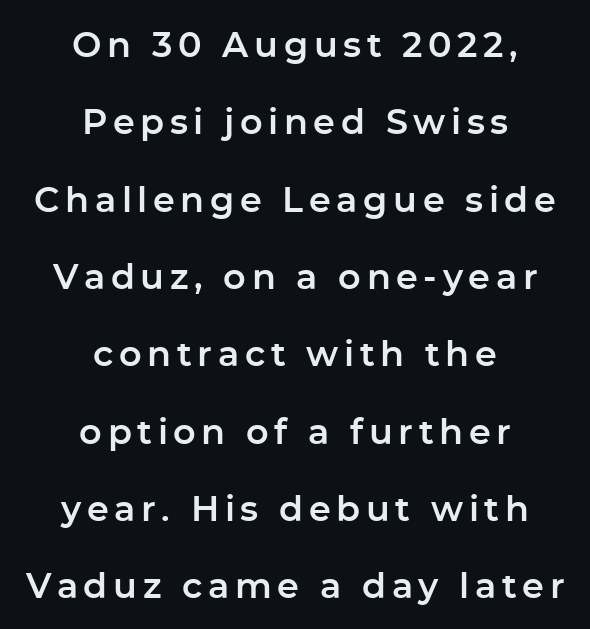
Alignment: centered. A typesetter would label this face a sans. Is this a fixed-width face? No — the glyphs have proportional, varying widths. The foot of each line stays bare and open. You could fit nearly another row in the gap between these rows. The specimen reads as upright at a glance.
